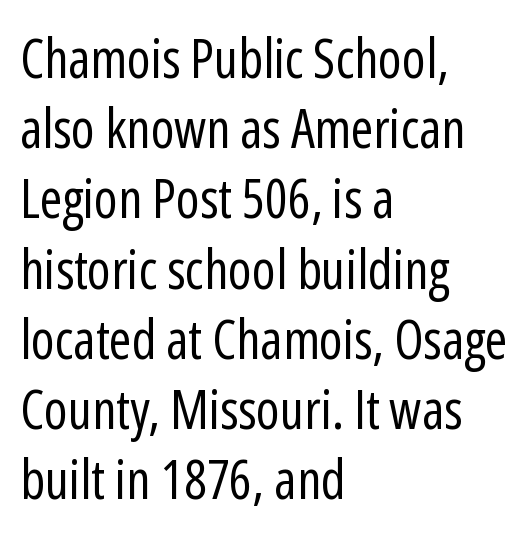
The image shows 54 px regular-weight, condensed sans-serif type, upright; set left-aligned, normal line spacing (1.3x), normal letter spacing, not underlined; low stroke contrast and a medium x-height.
